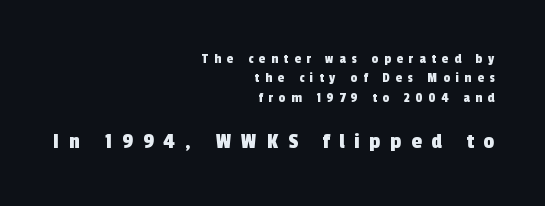
Decoration check: the copy has no underline. Is the letter spacing exaggerated? Yes — the characters are pushed far apart. This layout puts the modest block above and the oversized block below. The rows are spaced the way most documents space them.
